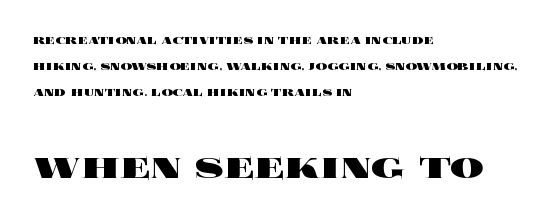
Q: Is the text bold? A: Yes.
Q: Is the text italic (slanted)? A: No, it is upright.
Q: Is the text underlined? A: No.
Q: How is the paragraph aligned? A: Left-aligned.
Q: Is the spacing between letters normal or unusually wide? A: Normal.
Q: Which block of text is set in a larger size, the first (top) or the second (bottom)? A: The second (bottom) one.
Q: Width (condensed, normal, or wide)? A: Wide.
Q: x-height? A: Large.
Q: Monospaced? A: No.
